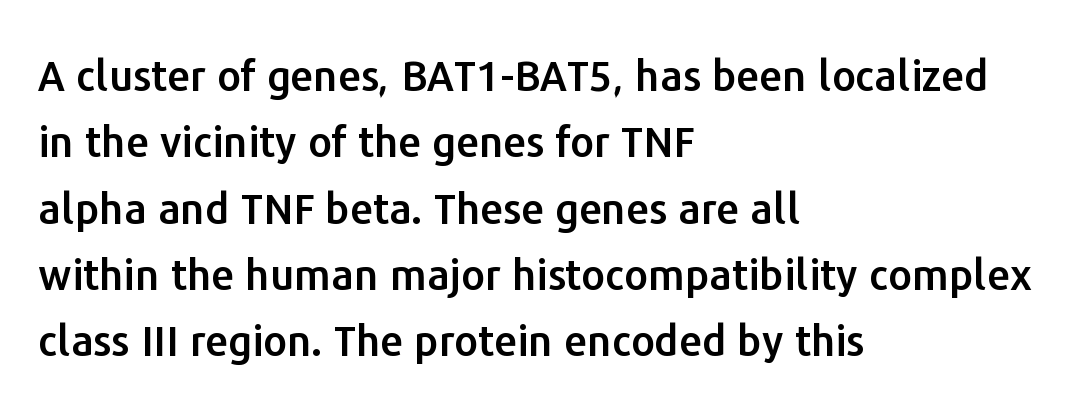
The image shows 42 px sans-serif type, upright; set left-aligned, normal line spacing (1.58x), normal letter spacing, not underlined; low stroke contrast and a medium x-height.
